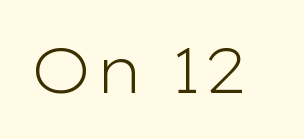
Lines of text with bare space underneath. Here the designer chose a conventional face with non-uniform glyph widths. Nobody touched the tracking dial on this one. On a weight scale, this lands at 450 or below. The characters display no serif detailing; their extremities are plain. Every stem runs plumb, perpendicular to the baseline.
